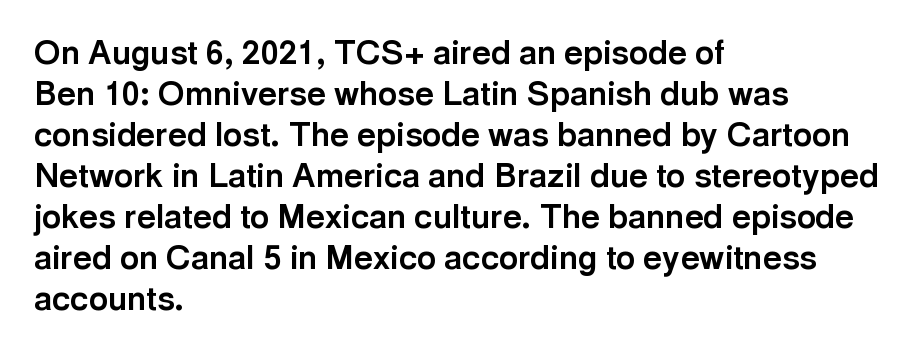
The image shows 33 px bold sans-serif type, upright; set left-aligned, line spacing 1.24x, normal letter spacing, not underlined; a medium x-height.
